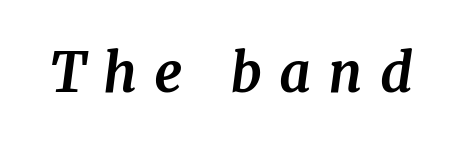
{"serif": "yes", "italic": "yes", "lean": "right", "slant_degrees": 7, "bold": "yes", "weight": "bold", "width": "normal", "stroke_contrast": "medium", "x_height": "medium", "monospaced": "no", "underline": "no", "letter_spacing": "wide", "letter_spacing_em": 0.31, "glyph_px": 55}
